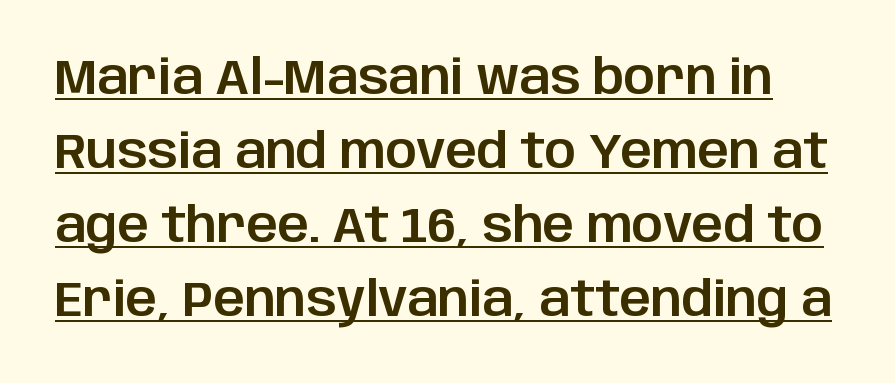
The image shows 49 px sans-serif type, upright; set normal line spacing (1.51x), normal letter spacing, underlined; low stroke contrast and a large x-height.
